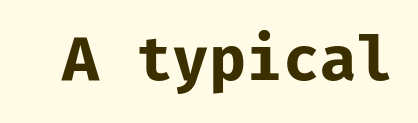
Weight: bold. Observe the absence of serifs on each vertical stroke in this sample. Is this a fixed-width face? Yes — each glyph sits in an identical cell. Observe the ordinary spacing: letters are neighbours, not strangers.
